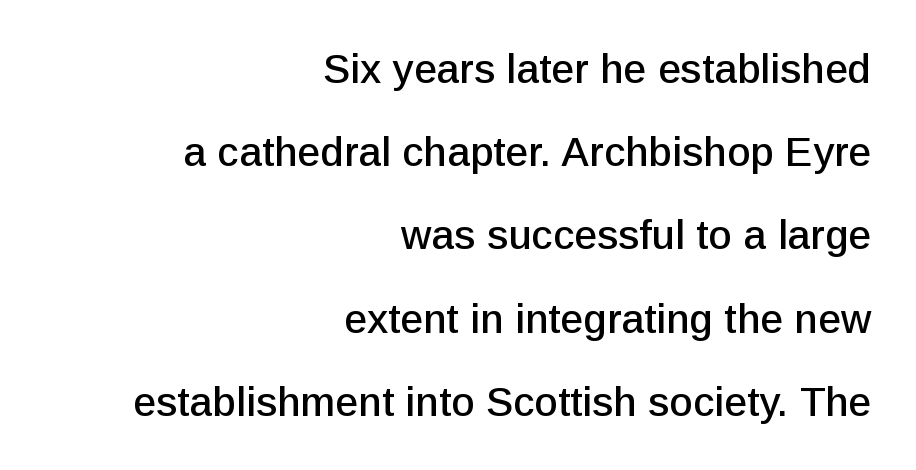
Q: Is the text italic (slanted)? A: No, it is upright.
Q: Is the typeface a serif or a sans-serif typeface? A: Sans-serif.
Q: Is the text underlined? A: No.
Q: How is the paragraph aligned? A: Right-aligned.
Q: Is the spacing between letters normal or unusually wide? A: Normal.
Q: Is the spacing between lines tight, normal or loose? A: Loose.
Q: Width (condensed, normal, or wide)? A: Normal.
Q: Stroke contrast? A: Low.
Q: x-height? A: Medium.
Q: Monospaced? A: No.
